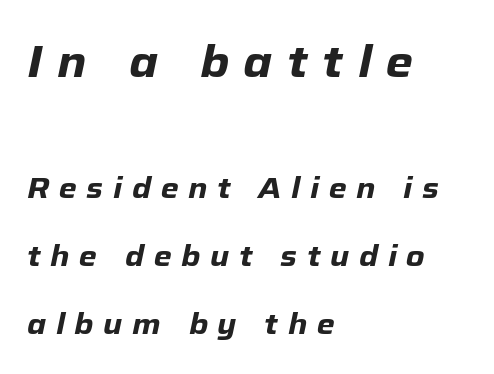
How would I describe the line gaps? Wide and relaxed. Each word looks stretched out because of the extra space between its letters. Which chunk is bigger? The first one — the top block dwarfs the bottom. Does the lettering tilt? It does — this is italic.
